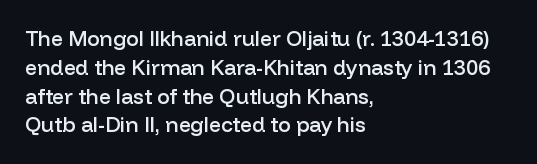
Underlining? Definitely not there. Posture: vertical. The space between consecutive lines is moderate. The paragraph has a hard left edge and a soft right edge. The line texture is even and compact thanks to regular tracking.
